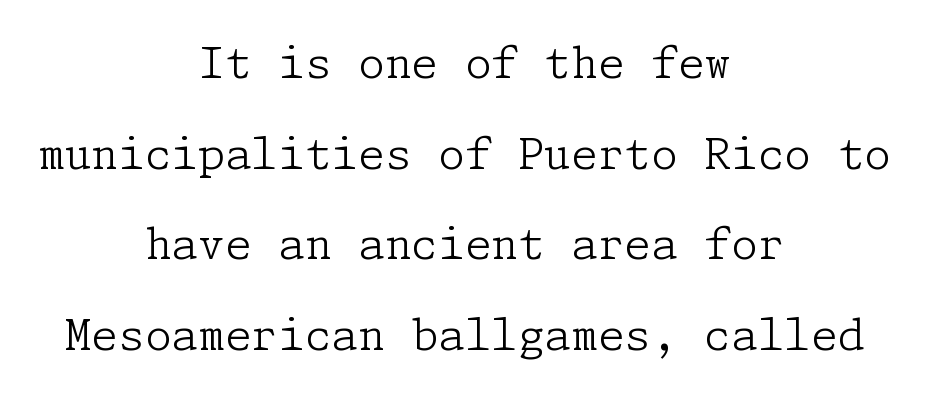
The specimen reads as upright at a glance. How would I describe the line gaps? Wide and relaxed. The type family on display is of the serif kind. Caption: face not bold, strokes unweighted. Casual observation: everything's sitting right in the middle. The passage shown is not underscored anywhere.
